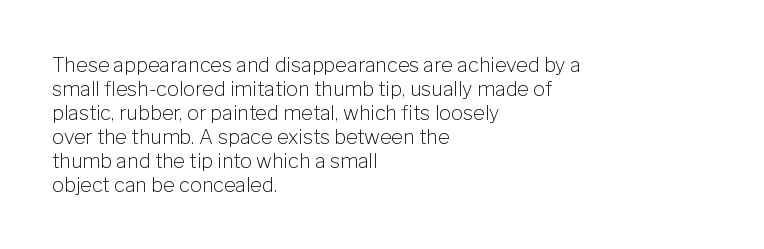
{"italic": "no", "bold": "no", "underline": "no", "align": "left", "line_spacing_ratio": 1.2, "letter_spacing": "normal", "letter_spacing_em": 0.0, "glyph_px": 20}
